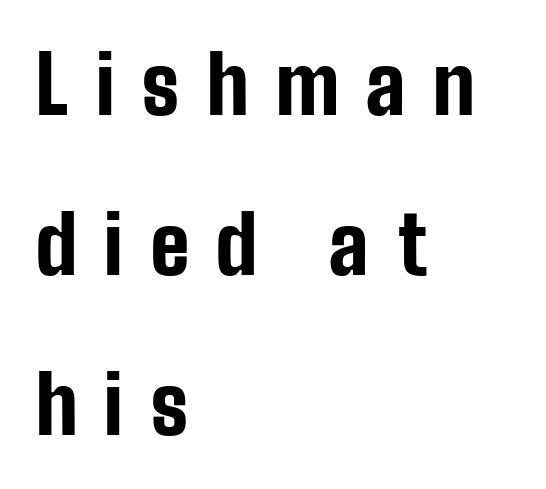
The image shows 80 px bold, condensed sans-serif type, upright; set left-aligned, loose line spacing (2.0x), unusually wide letter spacing (+0.34 em), not underlined; low stroke contrast and a medium x-height.
